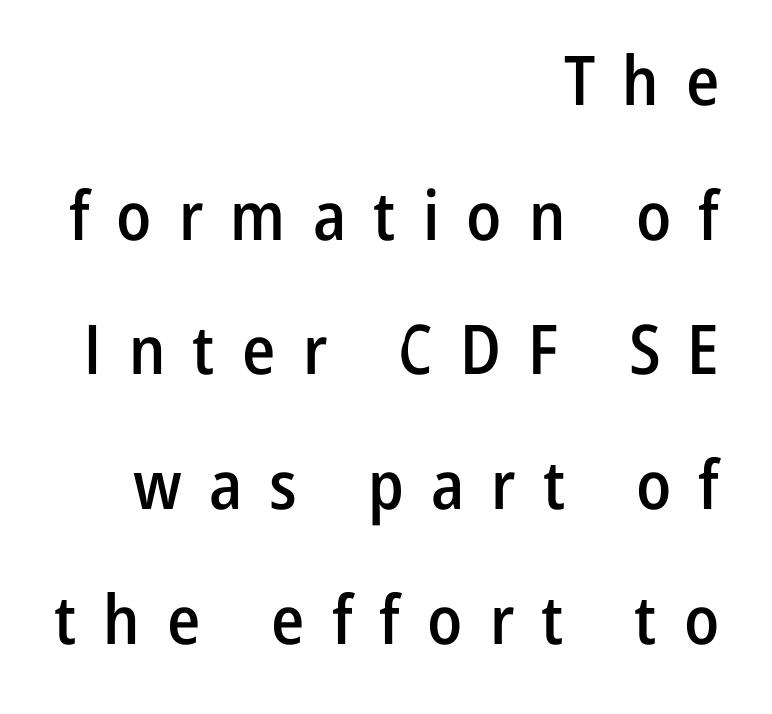
{"serif": "no", "italic": "no", "bold": "semi", "weight": "semibold", "width": "condensed", "stroke_contrast": "low", "x_height": "medium", "monospaced": "no", "underline": "no", "align": "right", "line_spacing": "loose", "line_spacing_ratio": 1.98, "letter_spacing": "wide", "letter_spacing_em": 0.4, "glyph_px": 68}
